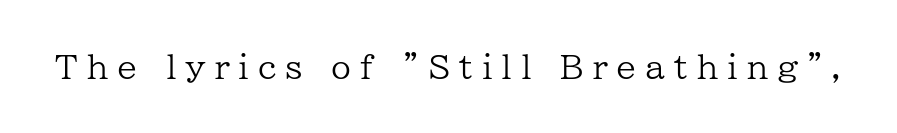
The image shows 32 px regular-weight serif type, upright; set unusually wide letter spacing (+0.28 em), not underlined; low stroke contrast and a medium x-height.
